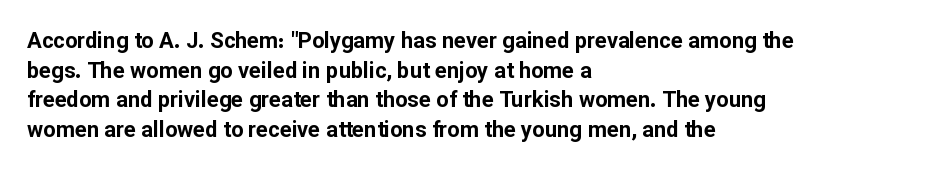
Caption: standard tracking, unaltered. Bold? Absolutely — the strokes are thick and heavy. Where is the straight margin? On the left. The line-height multiplier appears to be the usual default. Underlining? Definitely not there. Upright lettering throughout.
